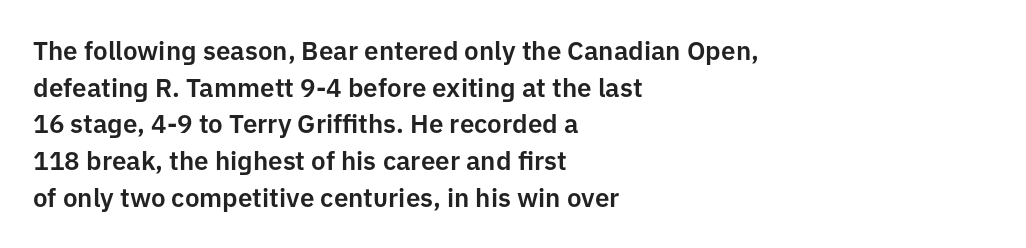
Here the glyphs are tracked normally, forming tight word shapes. Upright lettering throughout. Underline: absent. The lines are quadded left.
